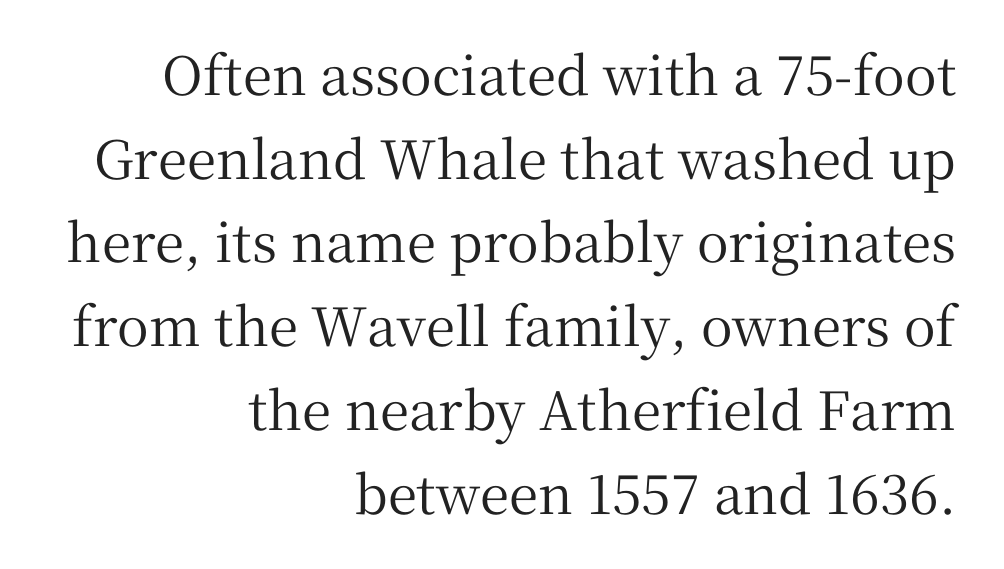
The image shows 53 px serif type, upright; set right-aligned, normal line spacing (1.58x), normal letter spacing, not underlined; medium stroke contrast and a medium x-height.
